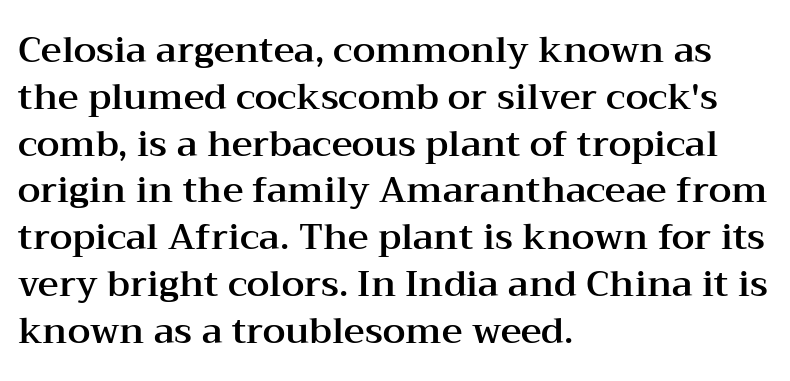
{"serif": "yes", "italic": "no", "width": "wide", "stroke_contrast": "medium", "x_height": "medium", "monospaced": "no", "underline": "no", "align": "left", "line_spacing": "normal", "line_spacing_ratio": 1.3, "letter_spacing": "normal", "letter_spacing_em": 0.0, "glyph_px": 36}
